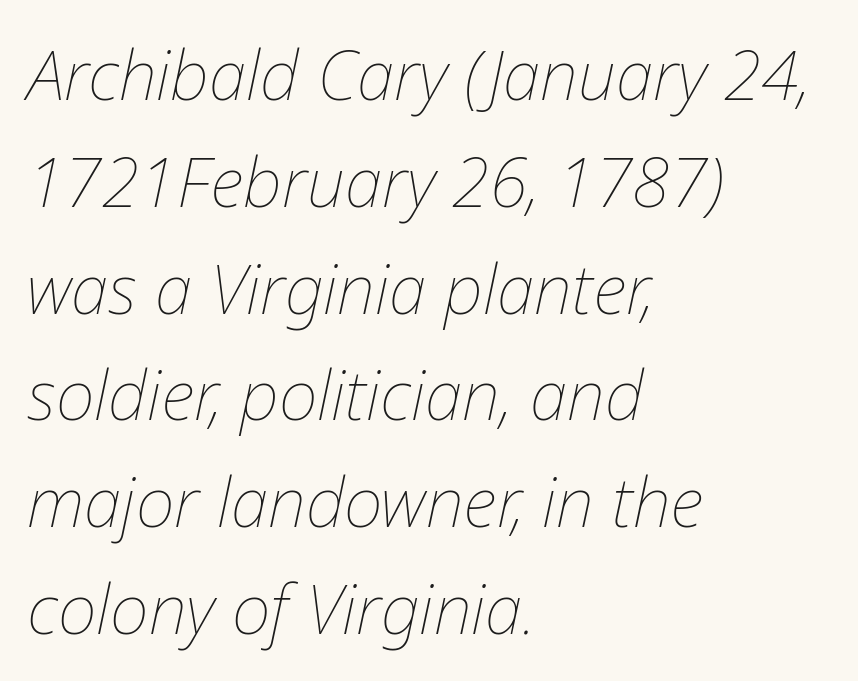
Q: Is the text bold? A: No.
Q: Is the text italic (slanted)? A: Yes, it leans right by about 12 degrees.
Q: Is the text underlined? A: No.
Q: How is the paragraph aligned? A: Left-aligned.
Q: Is the spacing between letters normal or unusually wide? A: Normal.
Q: Is the spacing between lines tight, normal or loose? A: Normal.
Q: Width (condensed, normal, or wide)? A: Normal.
Q: Stroke contrast? A: Low.
Q: x-height? A: Medium.
Q: Monospaced? A: No.
